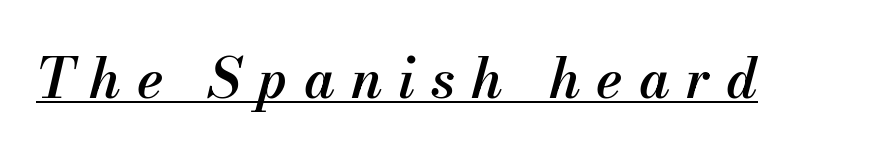
{"italic": "yes", "lean": "right", "slant_degrees": 13, "bold": "semi", "weight": "semibold", "width": "normal", "stroke_contrast": "medium", "x_height": "small", "monospaced": "no", "underline": "yes", "letter_spacing": "wide", "letter_spacing_em": 0.29, "glyph_px": 55}
